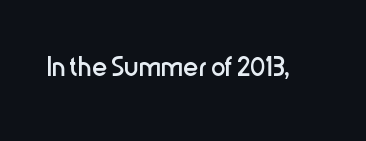
The image shows 37 px regular-weight, condensed sans-serif type, upright; set normal letter spacing, not underlined; low stroke contrast and a medium x-height.
